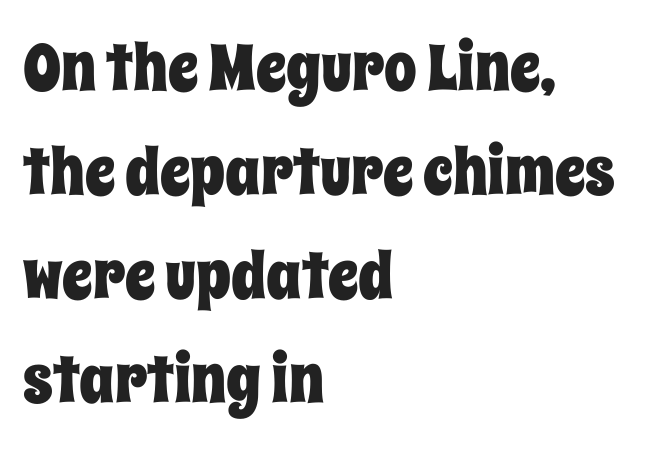
The image shows 65 px condensed type, upright; set left-aligned, normal line spacing (1.6x), normal letter spacing, not underlined; low stroke contrast and a large x-height.
